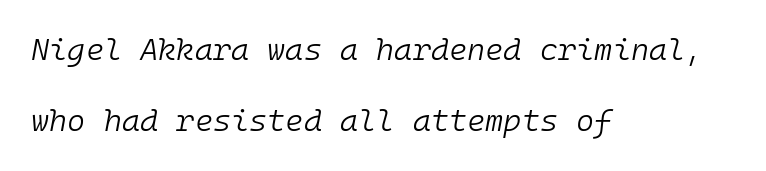
The image shows 31 px light type, italic (leaning right), monospaced; set left-aligned, loose line spacing (2.3x), normal letter spacing, not underlined; low stroke contrast and a medium x-height.
